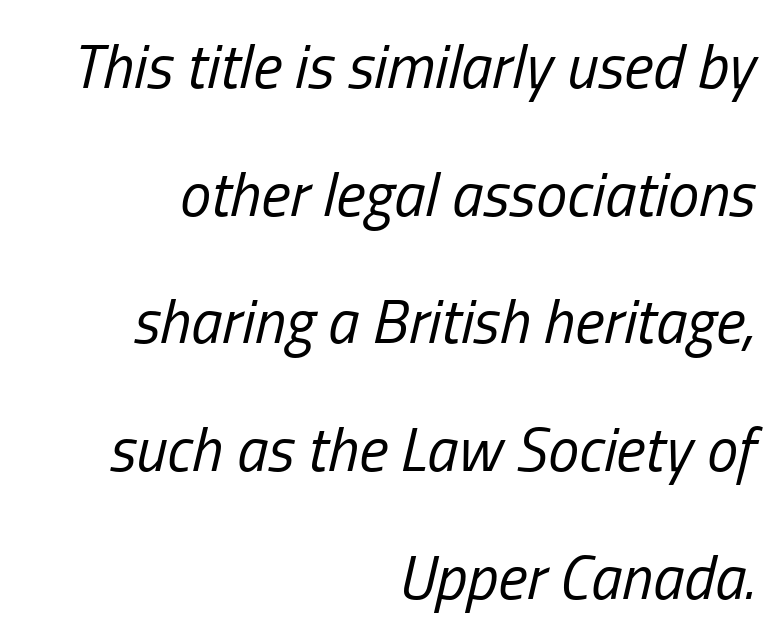
{"italic": "yes", "lean": "right", "slant_degrees": 13, "bold": "no", "weight": "regular", "width": "condensed", "stroke_contrast": "low", "x_height": "medium", "monospaced": "no", "underline": "no", "align": "right", "line_spacing": "loose", "line_spacing_ratio": 2.06, "letter_spacing": "normal", "letter_spacing_em": 0.0, "glyph_px": 62}
